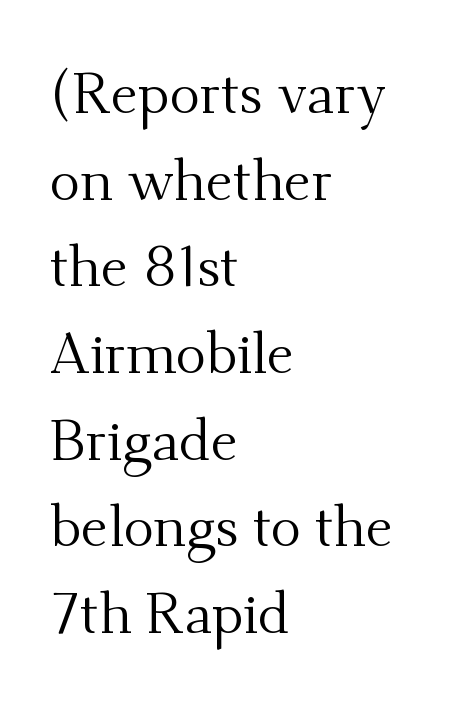
Q: Is the text bold? A: No.
Q: Is the text italic (slanted)? A: No, it is upright.
Q: Is the typeface a serif or a sans-serif typeface? A: Serif.
Q: Is the text underlined? A: No.
Q: How is the paragraph aligned? A: Left-aligned.
Q: Is the spacing between letters normal or unusually wide? A: Normal.
Q: Is the spacing between lines tight, normal or loose? A: Normal.
Q: Width (condensed, normal, or wide)? A: Normal.
Q: Stroke contrast? A: Medium.
Q: x-height? A: Small.
Q: Monospaced? A: No.
